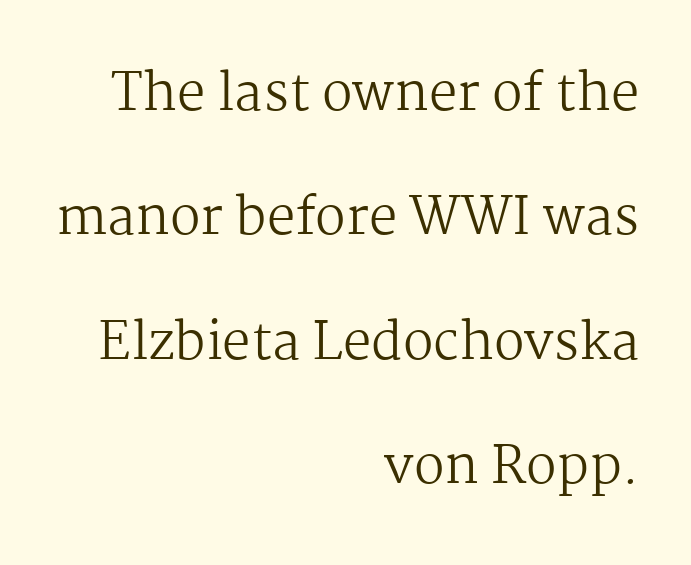
The image shows 51 px regular-weight serif type, upright; set right-aligned, loose line spacing (2.44x), normal letter spacing, not underlined; medium stroke contrast and a medium x-height.
